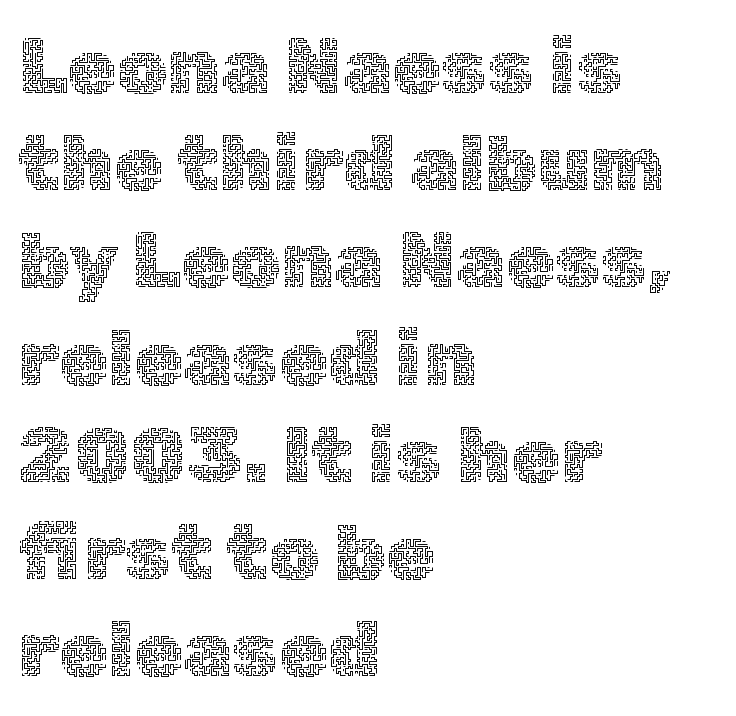
The image shows 79 px thin type, upright; set left-aligned, line spacing 1.23x, normal letter spacing, not underlined; a medium x-height.
